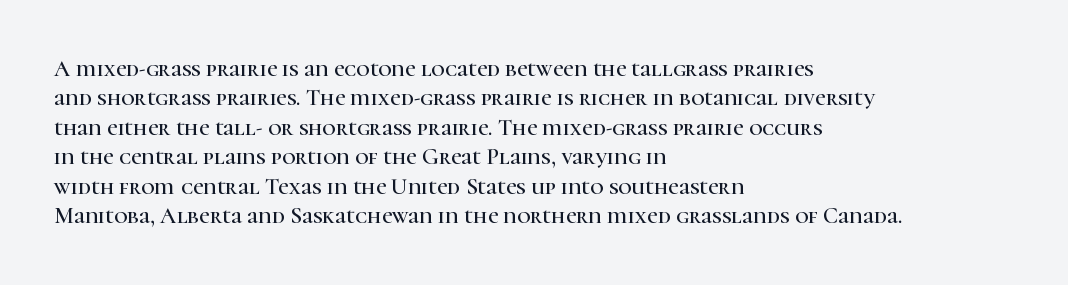
{"italic": "no", "underline": "no", "align": "left", "line_spacing": "normal", "line_spacing_ratio": 1.28, "letter_spacing": "normal", "letter_spacing_em": 0.0, "glyph_px": 23}
